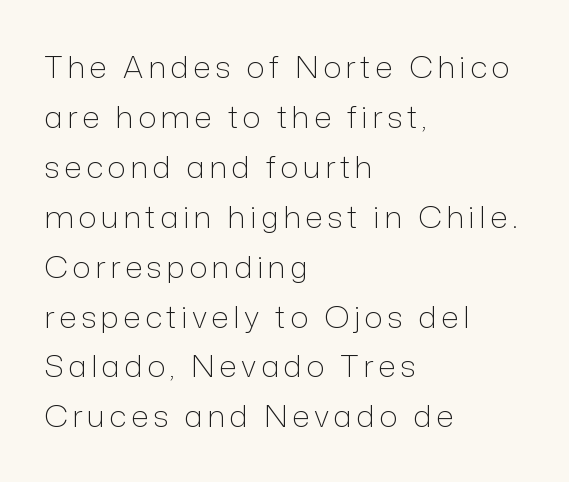
{"serif": "no", "italic": "no", "bold": "no", "weight": "light", "width": "normal", "stroke_contrast": "low", "x_height": "medium", "monospaced": "no", "underline": "no", "align": "left", "line_spacing": "normal", "line_spacing_ratio": 1.61, "glyph_px": 31}
